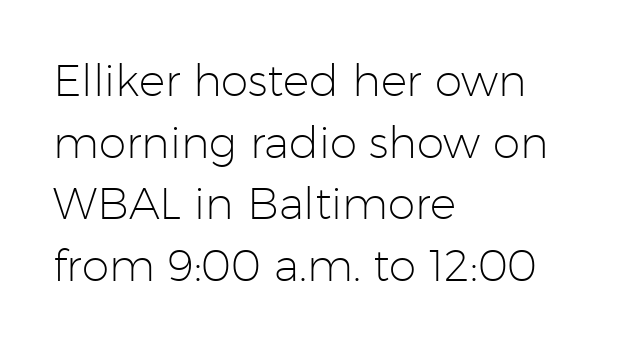
The letters sit at their default tracking, neither squeezed nor spread. The glyphs in this specimen are sans serif. Italic: no, the glyphs are upright roman. You could not count columns in this text — the font is proportionally spaced.
